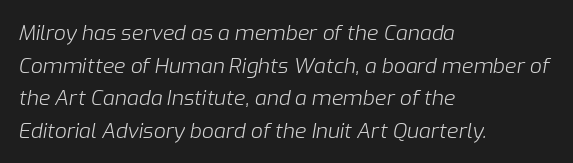
The image shows 21 px text type, italic (leaning right); set left-aligned, normal line spacing (1.55x), normal letter spacing, not underlined.
